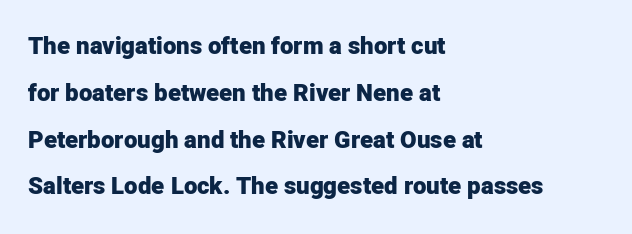
{"italic": "no", "bold": "yes", "underline": "no", "align": "left", "line_spacing": "loose", "line_spacing_ratio": 1.95, "letter_spacing": "normal", "letter_spacing_em": 0.0, "glyph_px": 24}
